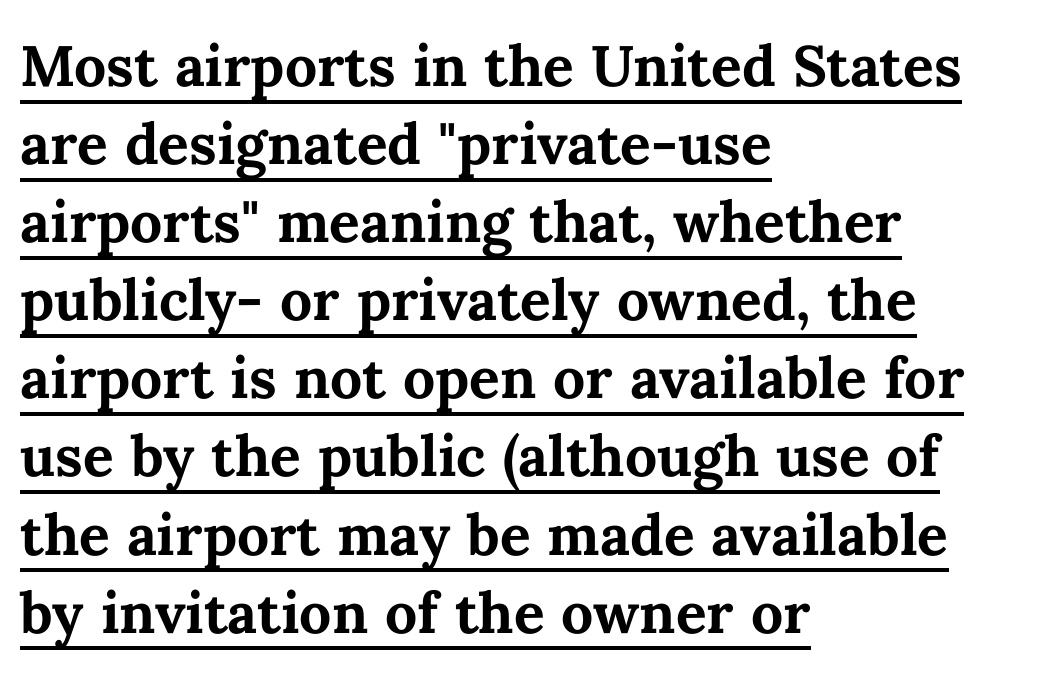
The image shows 57 px bold type, upright; set left-aligned, normal line spacing (1.37x), normal letter spacing, underlined; medium stroke contrast and a medium x-height.
